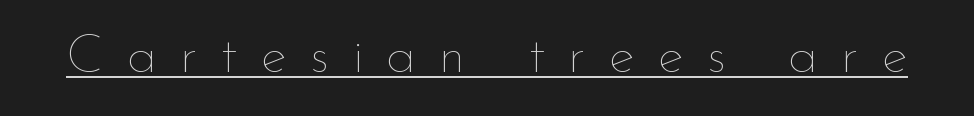
{"italic": "no", "bold": "no", "weight": "thin", "width": "normal", "stroke_contrast": "low", "x_height": "small", "monospaced": "no", "underline": "yes", "letter_spacing": "wide", "letter_spacing_em": 0.42, "glyph_px": 55}
